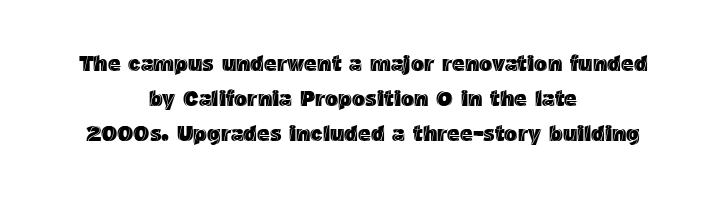
{"italic": "no", "underline": "no", "align": "center", "line_spacing": "normal", "line_spacing_ratio": 1.58, "letter_spacing": "normal", "letter_spacing_em": 0.0, "glyph_px": 22}
